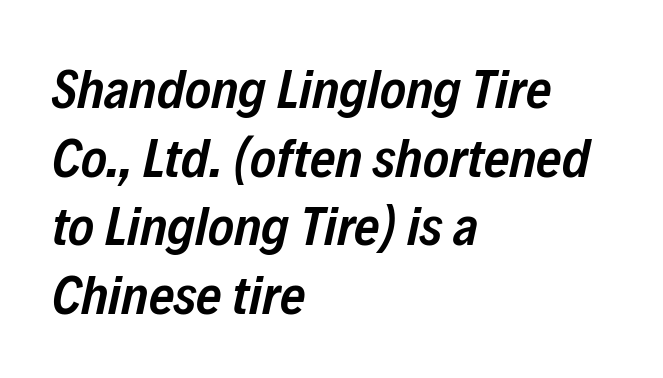
The image shows 55 px semibold, condensed type, italic (leaning right); set left-aligned, normal line spacing (1.25x), normal letter spacing, not underlined; low stroke contrast and a medium x-height.
